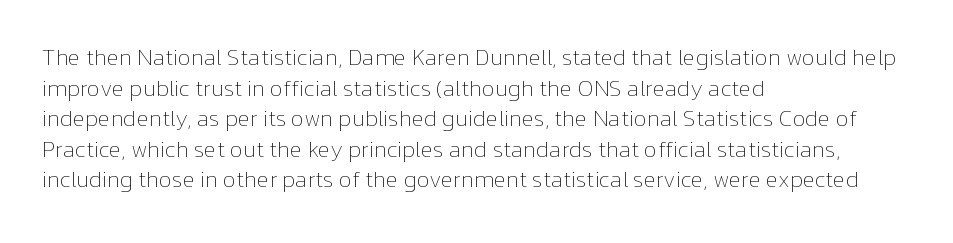
{"italic": "no", "bold": "no", "underline": "no", "align": "left", "line_spacing": "normal", "line_spacing_ratio": 1.33, "letter_spacing": "normal", "letter_spacing_em": 0.0, "glyph_px": 23}
